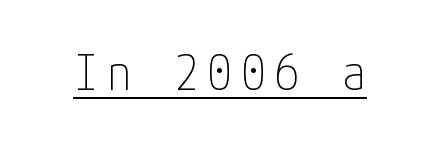
Q: Is the text bold? A: No.
Q: Is the text italic (slanted)? A: No, it is upright.
Q: Is the typeface a serif or a sans-serif typeface? A: Sans-serif.
Q: Is the text underlined? A: Yes.
Q: Is the spacing between letters normal or unusually wide? A: Unusually wide.
Q: Width (condensed, normal, or wide)? A: Condensed.
Q: Stroke contrast? A: Low.
Q: x-height? A: Medium.
